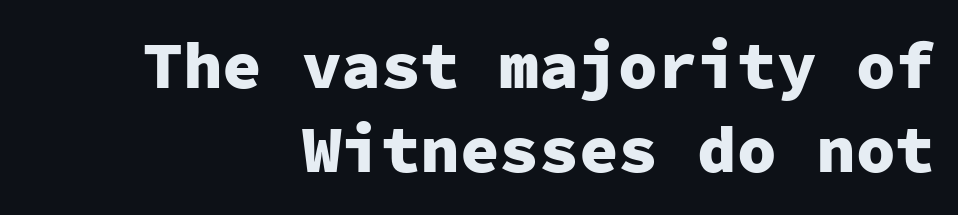
Serifs: no, the terminals of the letterforms are clean. A typesetter would call this leading conventional body-copy spacing. Beneath every word, the page is bare. This sample has the even, mechanical cadence of fixed-width lettering.
